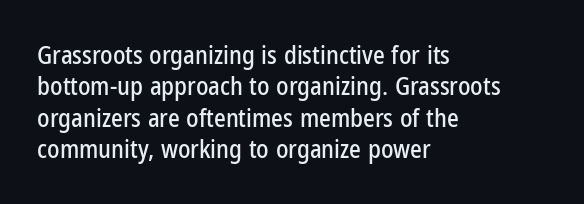
Q: Is the text italic (slanted)? A: No, it is upright.
Q: Is the text underlined? A: No.
Q: How is the paragraph aligned? A: Left-aligned.
Q: Is the spacing between letters normal or unusually wide? A: Normal.
Q: Is the spacing between lines tight, normal or loose? A: Normal.
